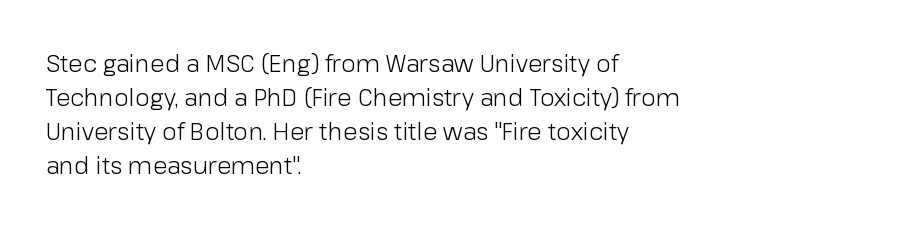
{"italic": "no", "bold": "no", "underline": "no", "align": "left", "line_spacing": "normal", "line_spacing_ratio": 1.42, "letter_spacing": "normal", "letter_spacing_em": 0.0, "glyph_px": 24}
